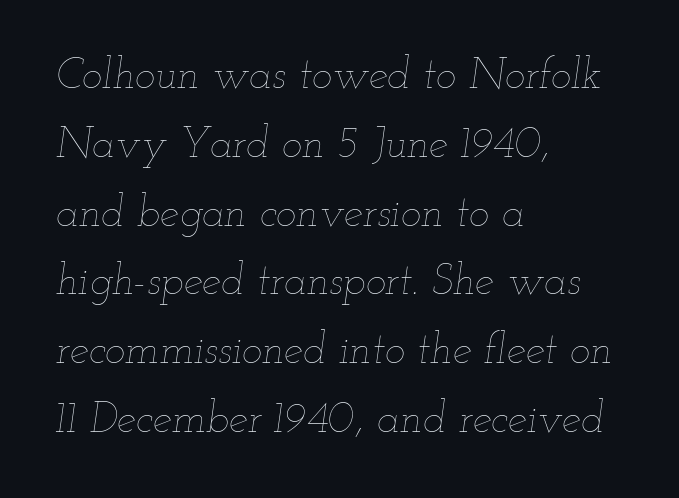
{"italic": "yes", "lean": "right", "slant_degrees": 12, "bold": "no", "weight": "thin", "width": "wide", "stroke_contrast": "low", "x_height": "small", "monospaced": "no", "underline": "no", "align": "left", "line_spacing": "normal", "line_spacing_ratio": 1.6, "letter_spacing": "normal", "letter_spacing_em": 0.0, "glyph_px": 43}
